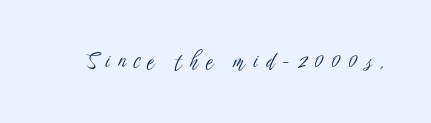
The image shows 21 px text type; set unusually wide letter spacing (+0.38 em), not underlined.
